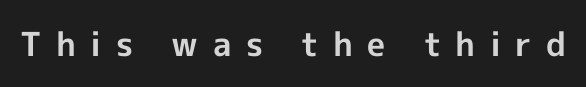
{"serif": "no", "italic": "no", "bold": "yes", "weight": "bold", "width": "normal", "x_height": "medium", "monospaced": "no", "underline": "no", "letter_spacing": "wide", "letter_spacing_em": 0.44, "glyph_px": 33}
